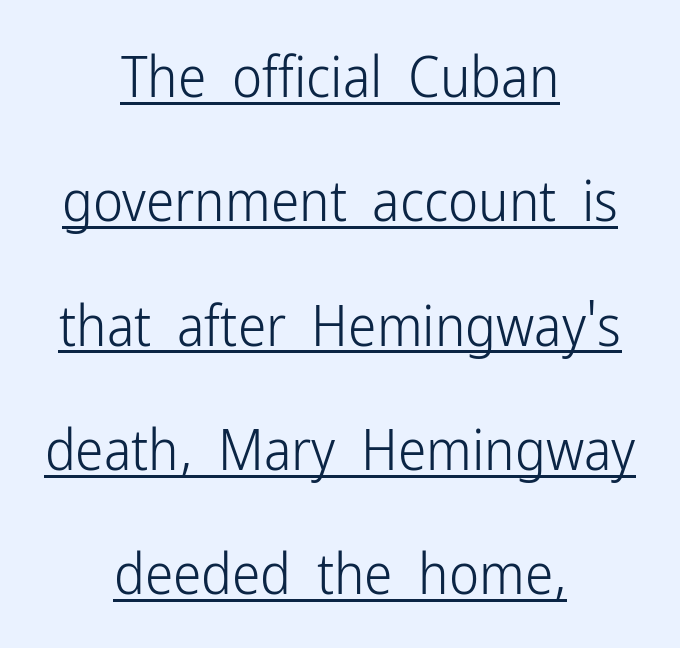
The image shows 57 px light, condensed sans-serif type, upright; set centered, loose line spacing (2.18x), normal letter spacing, underlined; low stroke contrast and a medium x-height.
